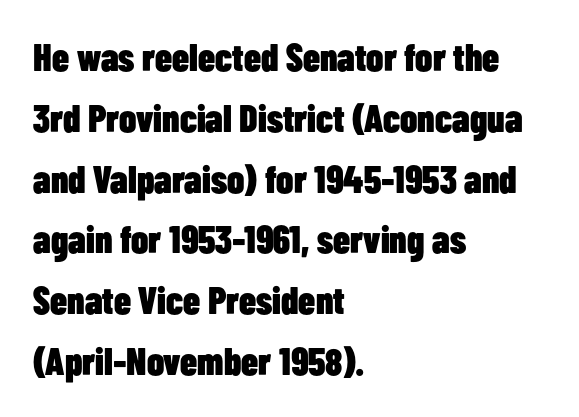
The setting favours the left margin, as ordinary paragraphs usually do. The space beneath each line is pristine and unruled. The type sits square on the baseline with zero lean. The characters display no serif detailing; their extremities are plain. Notice how descenders clear the ascenders below comfortably — that's standard leading. Observe the ordinary spacing: letters are neighbours, not strangers.
